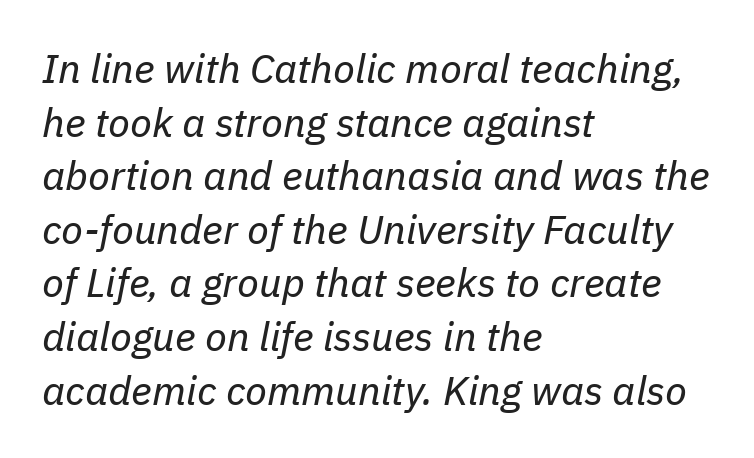
{"italic": "yes", "lean": "right", "slant_degrees": 11, "bold": "no", "weight": "regular", "width": "normal", "stroke_contrast": "low", "x_height": "medium", "monospaced": "no", "underline": "no", "align": "left", "line_spacing": "normal", "line_spacing_ratio": 1.34, "letter_spacing": "normal", "letter_spacing_em": 0.0, "glyph_px": 40}
